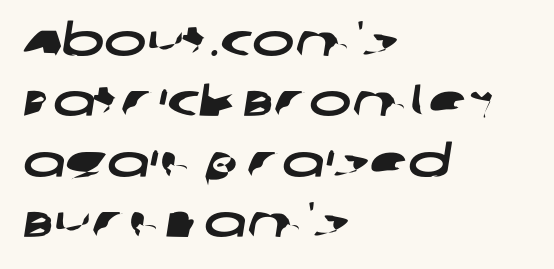
The image shows 45 px wide sans-serif type; set left-aligned, normal line spacing (1.34x), normal letter spacing, not underlined; low stroke contrast and a large x-height.
